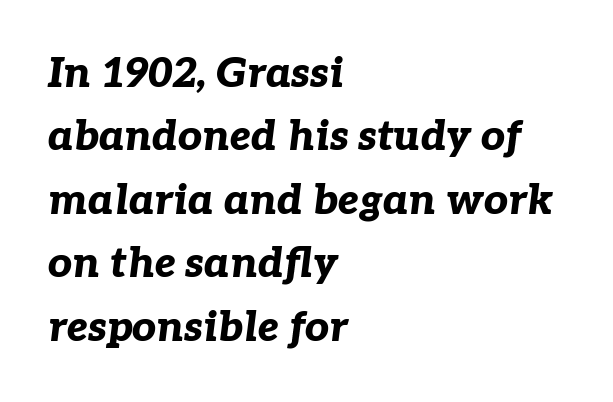
Q: Is the text bold? A: Yes.
Q: Is the text italic (slanted)? A: Yes, it leans right by about 7 degrees.
Q: Is the text underlined? A: No.
Q: How is the paragraph aligned? A: Left-aligned.
Q: Is the spacing between letters normal or unusually wide? A: Normal.
Q: Is the spacing between lines tight, normal or loose? A: Normal.
Q: Width (condensed, normal, or wide)? A: Normal.
Q: Stroke contrast? A: Low.
Q: x-height? A: Medium.
Q: Monospaced? A: No.
